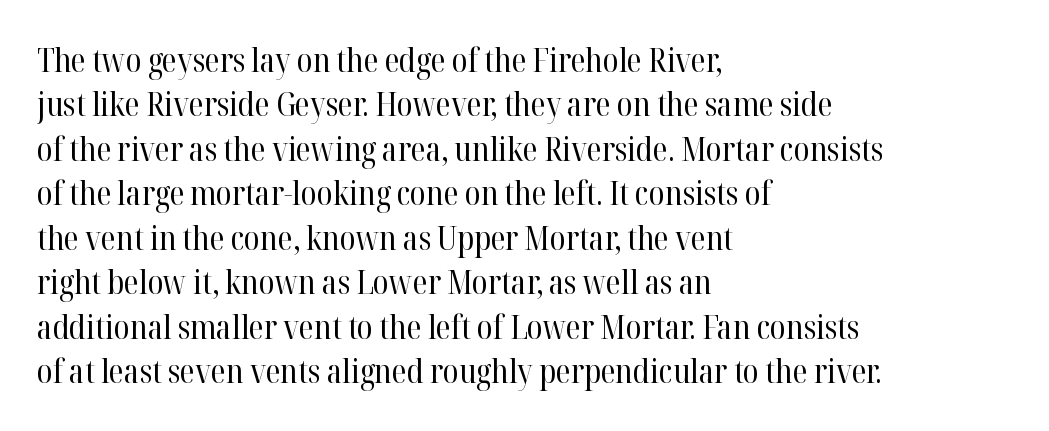
The image shows 32 px regular-weight serif type, upright; set left-aligned, normal line spacing (1.39x), normal letter spacing, not underlined; high stroke contrast and a medium x-height.
